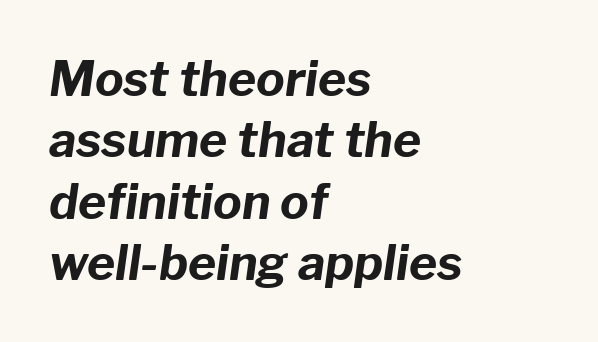
This rendering features lettering with no underline. You'd pick this weight for a headline — it's a proper bold. Leading: standard. The letters advance in unequal steps, a hallmark of proportional type. This sample uses an oblique cut, with every glyph tilted off the vertical. This rendering uses left alignment, leaving the right contour irregular.
